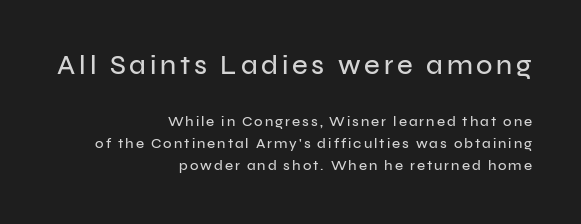
Q: Is the text italic (slanted)? A: No, it is upright.
Q: Is the text underlined? A: No.
Q: How is the paragraph aligned? A: Right-aligned.
Q: Is the spacing between lines tight, normal or loose? A: Normal.
Q: Which block of text is set in a larger size, the first (top) or the second (bottom)? A: The first (top) one.
